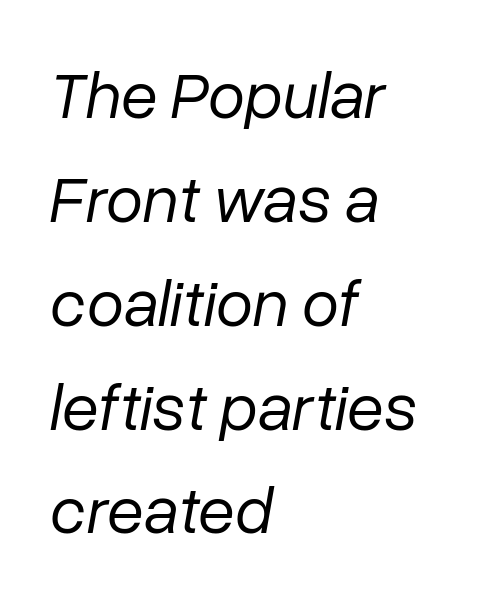
The image shows 67 px regular-weight type, italic (leaning right); set left-aligned, normal line spacing (1.55x), normal letter spacing, not underlined; low stroke contrast and a medium x-height.
